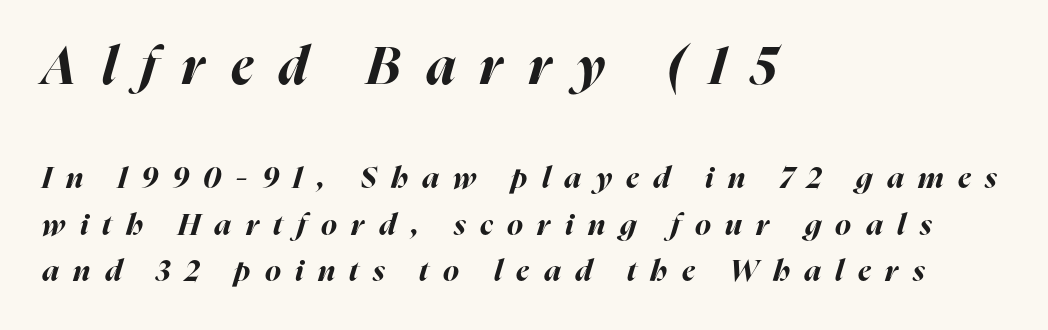
Q: Is the text bold? A: Yes.
Q: Is the text italic (slanted)? A: Yes, it leans right by about 16 degrees.
Q: Is the text underlined? A: No.
Q: How is the paragraph aligned? A: Left-aligned.
Q: Is the spacing between letters normal or unusually wide? A: Unusually wide.
Q: Is the spacing between lines tight, normal or loose? A: Normal.
Q: Which block of text is set in a larger size, the first (top) or the second (bottom)? A: The first (top) one.
Q: Width (condensed, normal, or wide)? A: Normal.
Q: Stroke contrast? A: High.
Q: x-height? A: Medium.
Q: Monospaced? A: No.
